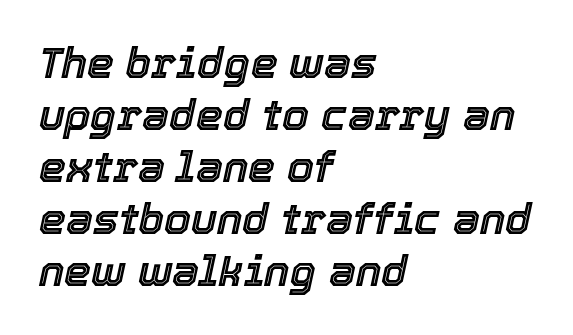
{"italic": "yes", "lean": "right", "slant_degrees": 12, "width": "normal", "x_height": "medium", "monospaced": "no", "underline": "no", "align": "left", "line_spacing_ratio": 1.21, "letter_spacing": "normal", "letter_spacing_em": 0.0, "glyph_px": 43}
